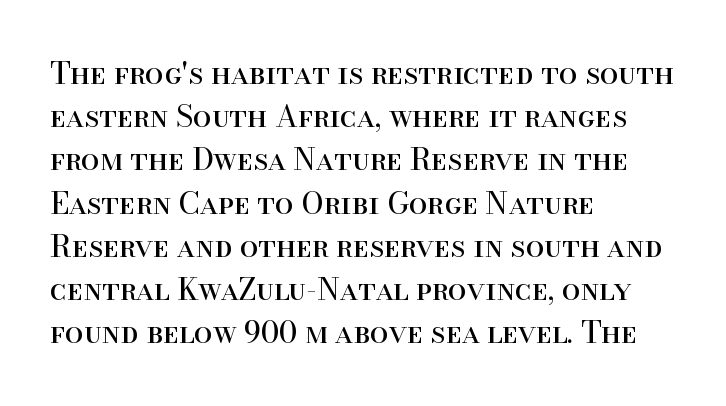
The image shows 30 px regular-weight serif type, upright; set left-aligned, normal line spacing (1.44x), normal letter spacing, not underlined; high stroke contrast and a small x-height.
